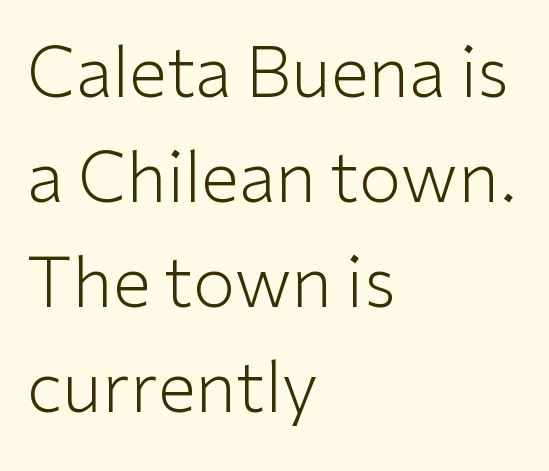
The image shows 69 px light sans-serif type, upright; set left-aligned, normal line spacing (1.52x), normal letter spacing, not underlined; low stroke contrast and a medium x-height.
